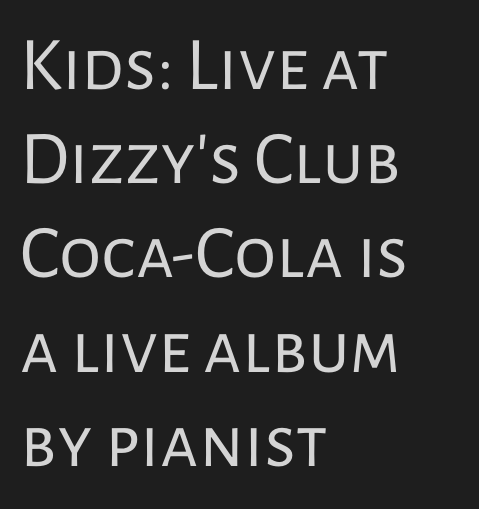
{"serif": "no", "italic": "no", "bold": "no", "weight": "regular", "width": "normal", "stroke_contrast": "low", "x_height": "medium", "monospaced": "no", "underline": "no", "align": "left", "line_spacing_ratio": 1.24, "letter_spacing": "normal", "letter_spacing_em": 0.0, "glyph_px": 76}
